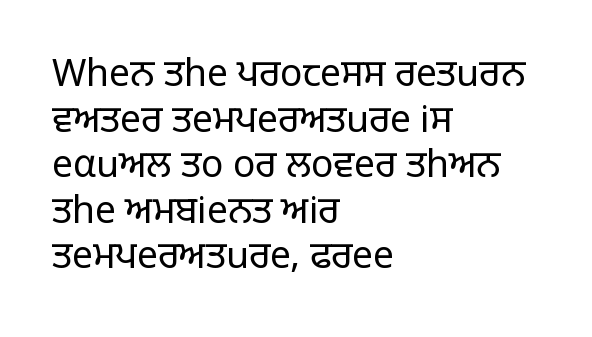
Q: Is the text bold? A: No.
Q: Is the text italic (slanted)? A: No, it is upright.
Q: Is the typeface a serif or a sans-serif typeface? A: Sans-serif.
Q: Is the text underlined? A: No.
Q: How is the paragraph aligned? A: Left-aligned.
Q: Is the spacing between letters normal or unusually wide? A: Normal.
Q: Width (condensed, normal, or wide)? A: Normal.
Q: Stroke contrast? A: Low.
Q: x-height? A: Large.
Q: Monospaced? A: No.
